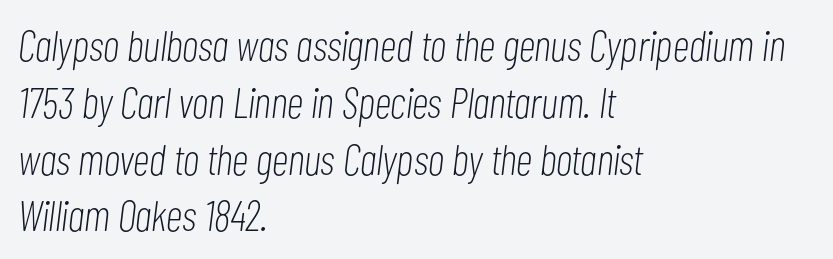
Q: Is the text bold? A: No.
Q: Is the text italic (slanted)? A: Yes, it leans right by about 7 degrees.
Q: Is the text underlined? A: No.
Q: How is the paragraph aligned? A: Left-aligned.
Q: Is the spacing between letters normal or unusually wide? A: Normal.
Q: Is the spacing between lines tight, normal or loose? A: Normal.
Q: Width (condensed, normal, or wide)? A: Condensed.
Q: Stroke contrast? A: Low.
Q: x-height? A: Medium.
Q: Monospaced? A: No.
